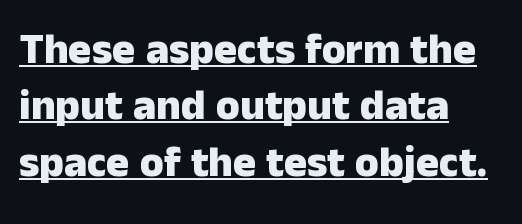
{"serif": "no", "italic": "no", "bold": "yes", "weight": "heavy", "width": "normal", "stroke_contrast": "low", "x_height": "medium", "monospaced": "no", "underline": "yes", "align": "left", "line_spacing": "normal", "line_spacing_ratio": 1.31, "letter_spacing": "normal", "letter_spacing_em": 0.0, "glyph_px": 43}
